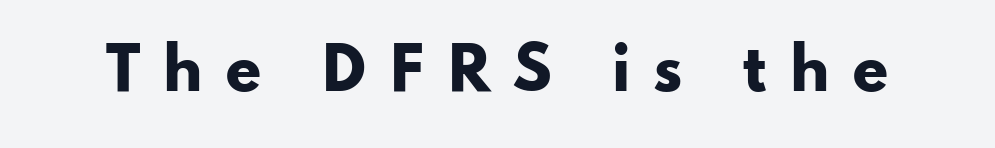
Note: no serifs on the glyphs. The specimen omits any rule beneath the text block's lines. This sample has the flowing, uneven cadence of proportional lettering. Honestly, the letter spacing is so wide it's the main thing you notice.
